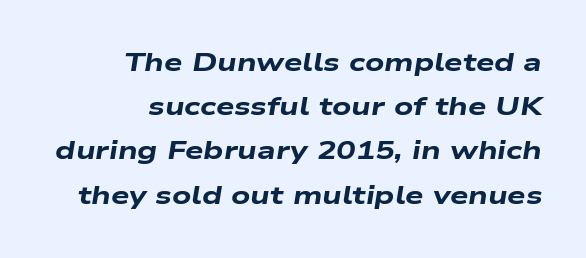
Q: Is the text bold? A: Yes.
Q: Is the text italic (slanted)? A: Yes, it leans right by about 9 degrees.
Q: Is the text underlined? A: No.
Q: How is the paragraph aligned? A: Right-aligned.
Q: Is the spacing between letters normal or unusually wide? A: Normal.
Q: Is the spacing between lines tight, normal or loose? A: Normal.
